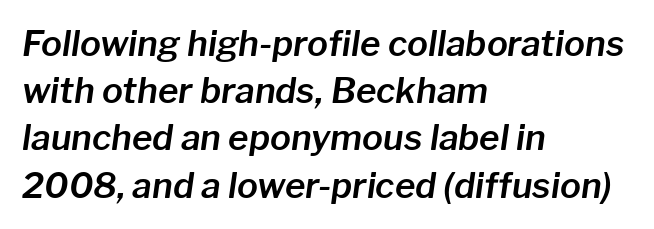
The image shows 35 px text type, italic (leaning right); set left-aligned, normal line spacing (1.35x), normal letter spacing, not underlined; low stroke contrast and a medium x-height.
